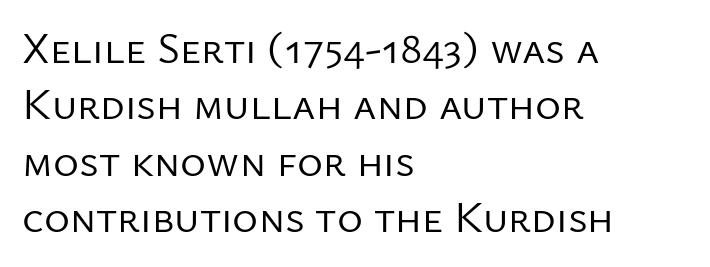
Q: Is the text bold? A: No.
Q: Is the text italic (slanted)? A: No, it is upright.
Q: Is the typeface a serif or a sans-serif typeface? A: Sans-serif.
Q: Is the text underlined? A: No.
Q: How is the paragraph aligned? A: Left-aligned.
Q: Is the spacing between letters normal or unusually wide? A: Normal.
Q: Is the spacing between lines tight, normal or loose? A: Normal.
Q: Width (condensed, normal, or wide)? A: Normal.
Q: Stroke contrast? A: Low.
Q: x-height? A: Medium.
Q: Monospaced? A: No.
